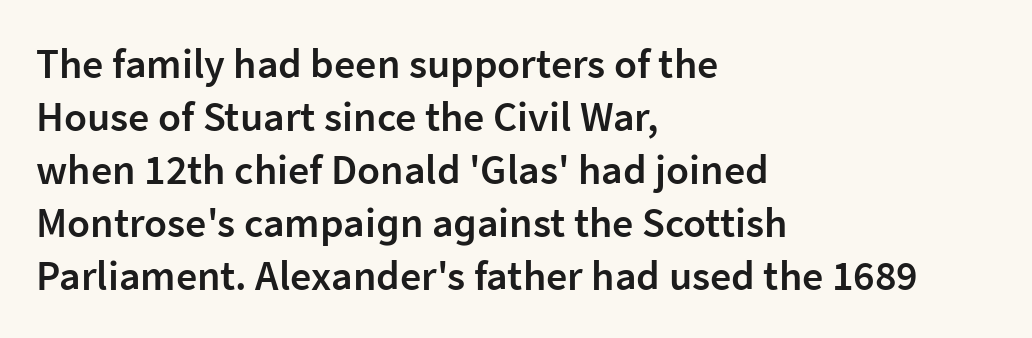
{"serif": "no", "italic": "no", "bold": "semi", "weight": "semibold", "width": "normal", "stroke_contrast": "low", "x_height": "medium", "monospaced": "no", "underline": "no", "align": "left", "line_spacing": "normal", "line_spacing_ratio": 1.26, "letter_spacing": "normal", "letter_spacing_em": 0.0, "glyph_px": 42}
